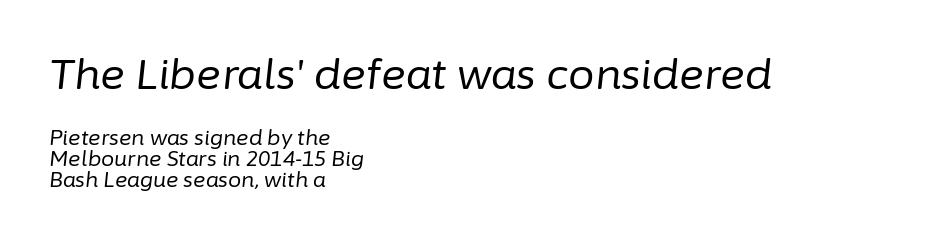
Q: Is the text bold? A: No.
Q: Is the text italic (slanted)? A: Yes, it leans right by about 6 degrees.
Q: Is the text underlined? A: No.
Q: How is the paragraph aligned? A: Left-aligned.
Q: Is the spacing between letters normal or unusually wide? A: Normal.
Q: Is the spacing between lines tight, normal or loose? A: Tight.
Q: Which block of text is set in a larger size, the first (top) or the second (bottom)? A: The first (top) one.
Q: Width (condensed, normal, or wide)? A: Normal.
Q: Stroke contrast? A: Low.
Q: x-height? A: Medium.
Q: Monospaced? A: No.
